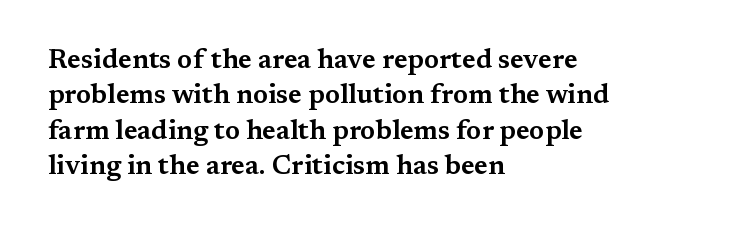
Q: Is the text italic (slanted)? A: No, it is upright.
Q: Is the text underlined? A: No.
Q: How is the paragraph aligned? A: Left-aligned.
Q: Is the spacing between letters normal or unusually wide? A: Normal.
Q: Is the spacing between lines tight, normal or loose? A: Normal.
